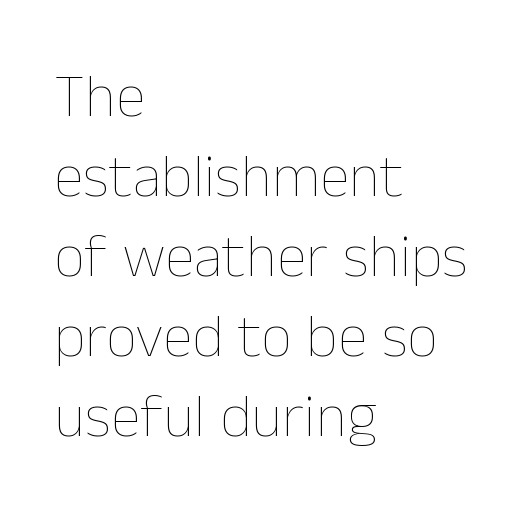
The characters are drawn with everyday or finer stroke widths. Notice how the passage keeps a crisp vertical edge on the left only. Compared with typical body copy, the letter spacing here is the same. Descenders hang freely into open space. The passage shown is typed in a proportional face where columns would drift. The lettering stays uniformly vertical, giving the passage a roman look.
